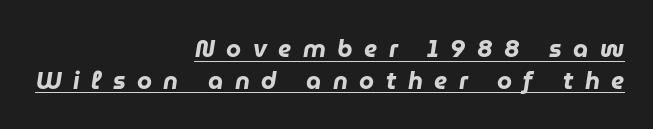
Q: Is the text bold? A: Yes.
Q: Is the text italic (slanted)? A: Yes, it leans right by about 9 degrees.
Q: Is the text underlined? A: Yes.
Q: How is the paragraph aligned? A: Right-aligned.
Q: Is the spacing between letters normal or unusually wide? A: Unusually wide.
Q: Is the spacing between lines tight, normal or loose? A: Normal.
